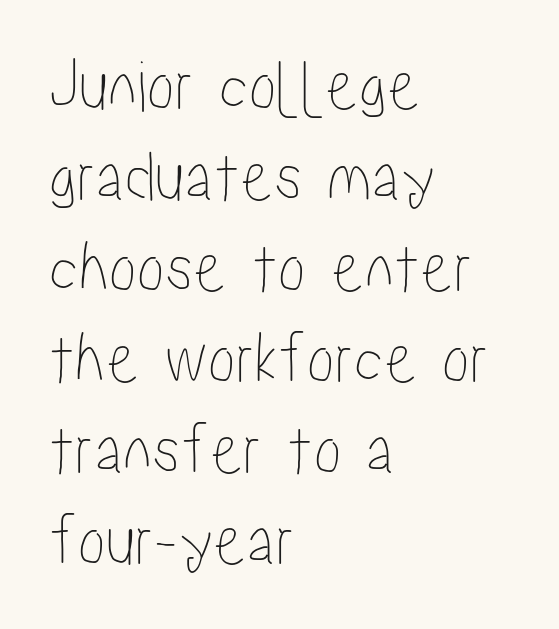
Q: Is the text italic (slanted)? A: No, it is upright.
Q: Is the text underlined? A: No.
Q: How is the paragraph aligned? A: Left-aligned.
Q: Is the spacing between letters normal or unusually wide? A: Normal.
Q: Width (condensed, normal, or wide)? A: Condensed.
Q: Stroke contrast? A: Low.
Q: x-height? A: Medium.
Q: Monospaced? A: No.
